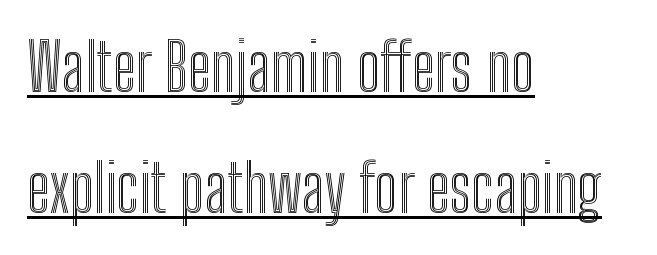
The axis of the letterforms is exactly vertical. In CSS terms this would be text-align: left. Every word sits above its own underline. These lines are rendered in a variable-pitch font.
